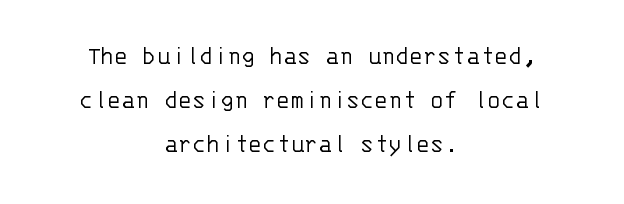
{"italic": "no", "bold": "no", "underline": "no", "align": "center", "line_spacing": "normal", "line_spacing_ratio": 1.7, "letter_spacing": "normal", "letter_spacing_em": 0.0, "glyph_px": 26}
